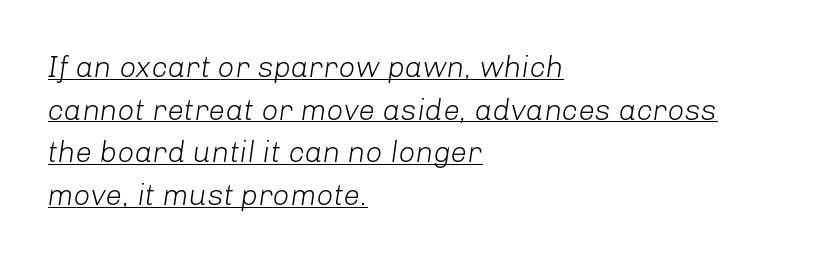
{"italic": "yes", "lean": "right", "slant_degrees": 8, "bold": "no", "weight": "light", "width": "normal", "stroke_contrast": "low", "x_height": "medium", "monospaced": "no", "underline": "yes", "align": "left", "line_spacing": "normal", "line_spacing_ratio": 1.42, "letter_spacing": "normal", "letter_spacing_em": 0.0, "glyph_px": 30}
